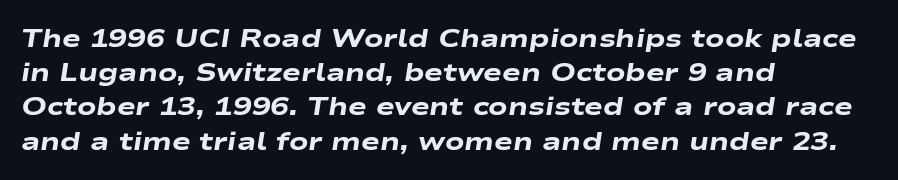
{"italic": "yes", "lean": "right", "slant_degrees": 9, "bold": "yes", "underline": "no", "align": "left", "line_spacing": "normal", "line_spacing_ratio": 1.37, "letter_spacing": "normal", "letter_spacing_em": 0.0, "glyph_px": 25}
